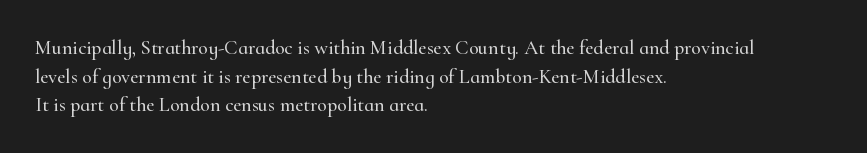
Every character sits straight up, as roman type does. The glyphs are unaccompanied by any horizontal stroke below them. Normally led — the rows are evenly, conventionally spaced. If you drew a ruler down the left edge, every line would touch it. The type is set solid horizontally, with unmodified tracking.
